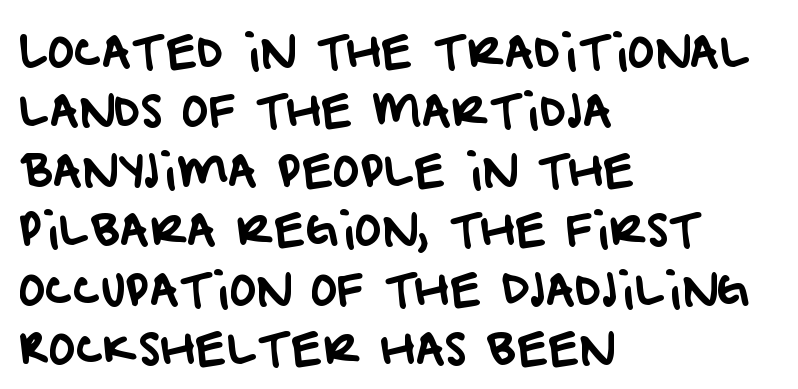
Q: Is the typeface a serif or a sans-serif typeface? A: Sans-serif.
Q: Is the text underlined? A: No.
Q: How is the paragraph aligned? A: Left-aligned.
Q: Is the spacing between letters normal or unusually wide? A: Normal.
Q: Is the spacing between lines tight, normal or loose? A: Normal.
Q: Width (condensed, normal, or wide)? A: Normal.
Q: Stroke contrast? A: Low.
Q: x-height? A: Large.
Q: Monospaced? A: No.
